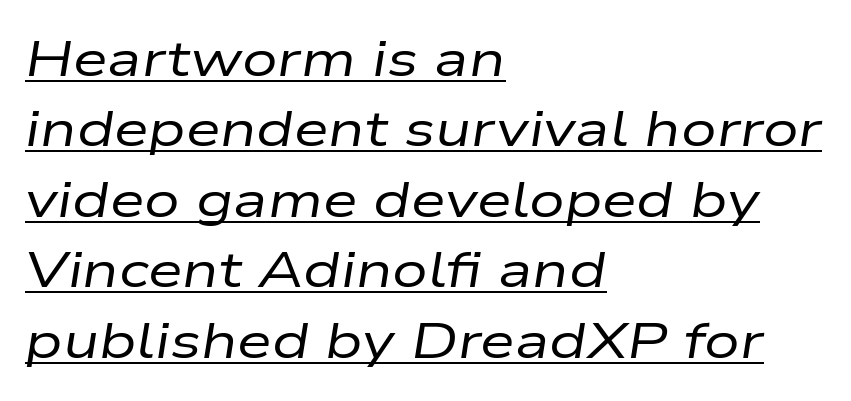
The image shows 50 px regular-weight, wide type, italic (leaning right); set left-aligned, normal line spacing (1.41x), normal letter spacing, underlined; low stroke contrast and a medium x-height.
